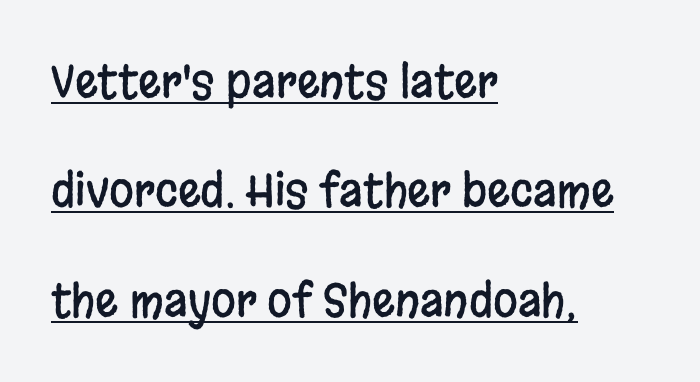
{"serif": "no", "italic": "no", "width": "condensed", "stroke_contrast": "low", "x_height": "large", "monospaced": "no", "underline": "yes", "align": "left", "line_spacing": "loose", "line_spacing_ratio": 2.43, "letter_spacing": "normal", "letter_spacing_em": 0.0, "glyph_px": 45}
